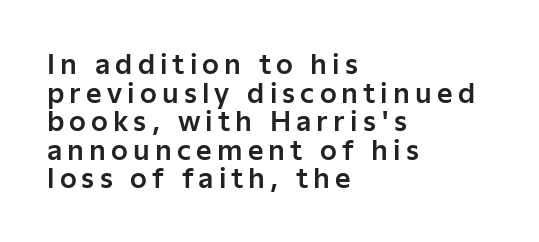
Decoration check: the copy has no underline. Ascenders rise straight up at ninety degrees. The line-height multiplier appears low, near solid setting. In CSS terms this would be text-align: left.
